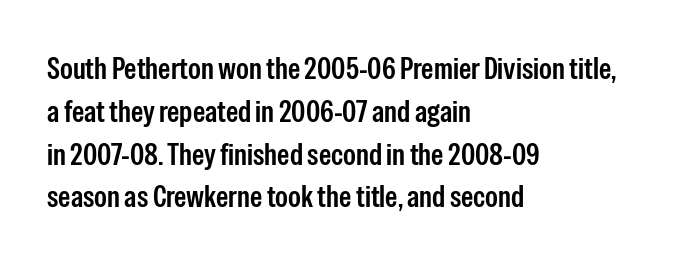
Q: Is the text italic (slanted)? A: No, it is upright.
Q: Is the typeface a serif or a sans-serif typeface? A: Sans-serif.
Q: Is the text underlined? A: No.
Q: How is the paragraph aligned? A: Left-aligned.
Q: Is the spacing between letters normal or unusually wide? A: Normal.
Q: Is the spacing between lines tight, normal or loose? A: Normal.
Q: Width (condensed, normal, or wide)? A: Condensed.
Q: Stroke contrast? A: Low.
Q: x-height? A: Medium.
Q: Monospaced? A: No.
